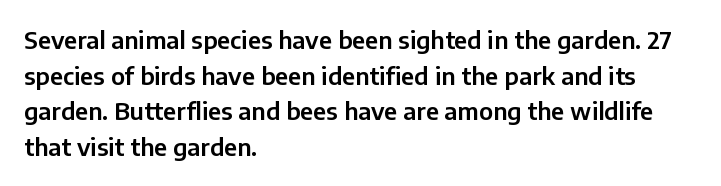
The lettering holds an erect, upright posture throughout. Inter-character spacing is left at the font's built-in metrics. The glyphs are unaccompanied by any horizontal stroke below them. Horizontal alignment here is leftward, the default for most running prose. Is there much room between lines? A standard amount, neither cramped nor airy.
